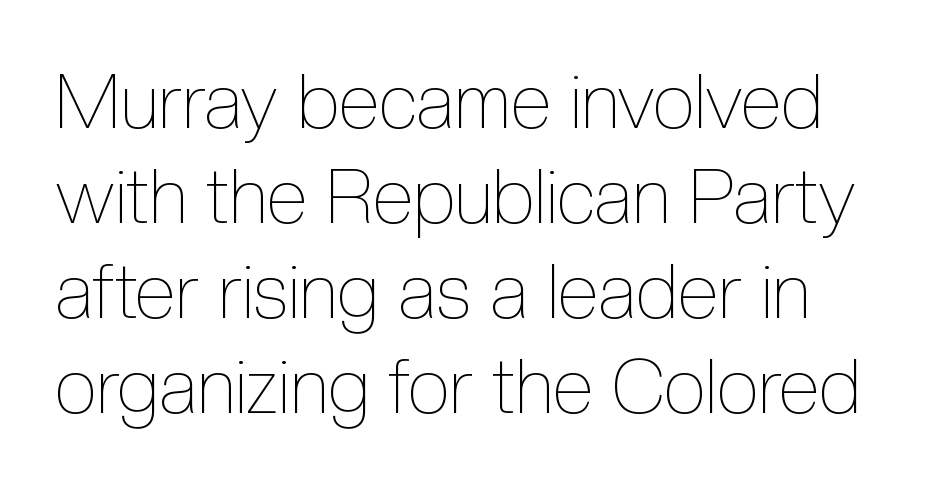
The image shows 76 px thin, condensed type, upright; set normal line spacing (1.25x), normal letter spacing, not underlined; a medium x-height.
